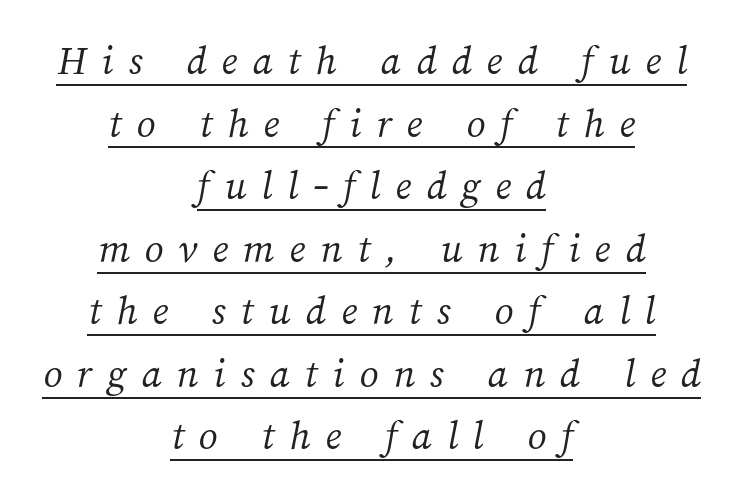
{"bold": "no", "weight": "light", "width": "normal", "stroke_contrast": "medium", "x_height": "medium", "monospaced": "no", "underline": "yes", "align": "center", "line_spacing": "normal", "line_spacing_ratio": 1.49, "letter_spacing": "wide", "letter_spacing_em": 0.36, "glyph_px": 42}
